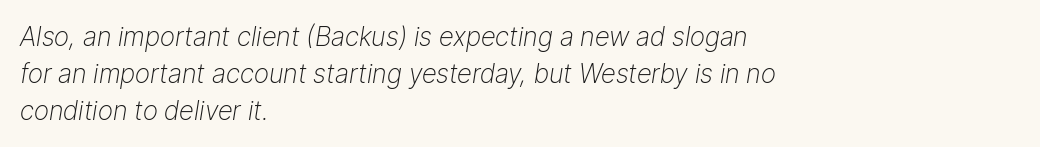
The weight would be labelled regular, book, light, or lighter still. Letter spacing: default. Horizontally, the lines are justified to the leading edge only. Notice how the stems are inclined rather than vertical — that's the hallmark of italics.
